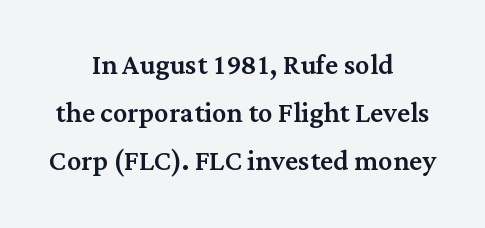
Q: Is the text italic (slanted)? A: No, it is upright.
Q: Is the typeface a serif or a sans-serif typeface? A: Serif.
Q: Is the text underlined? A: No.
Q: How is the paragraph aligned? A: Centered.
Q: Is the spacing between letters normal or unusually wide? A: Normal.
Q: Is the spacing between lines tight, normal or loose? A: Normal.
Q: Width (condensed, normal, or wide)? A: Normal.
Q: Stroke contrast? A: Medium.
Q: x-height? A: Medium.
Q: Monospaced? A: No.
